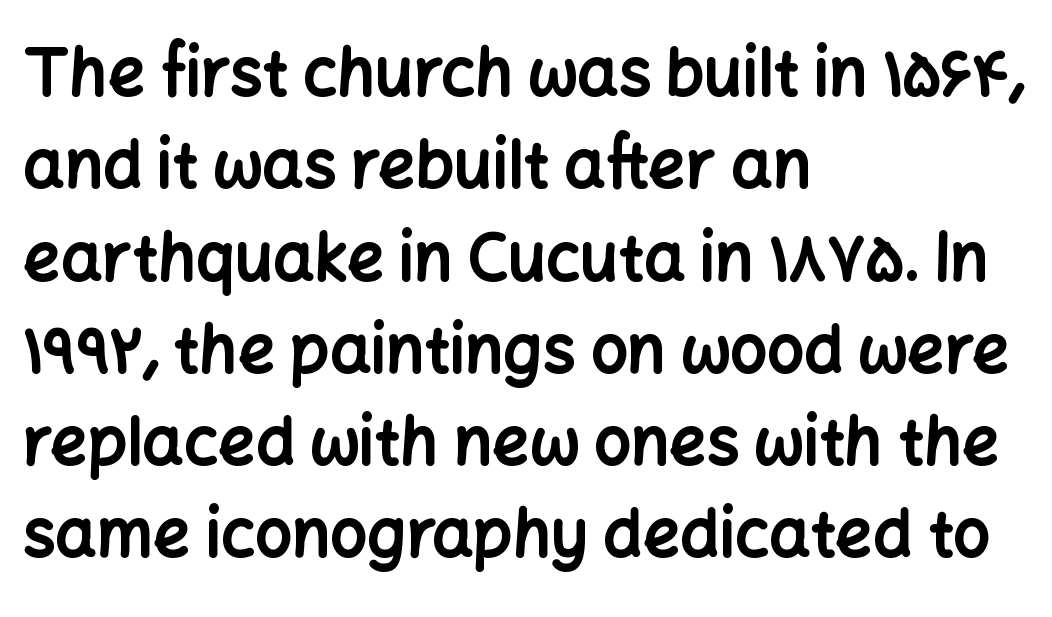
Q: Is the text bold? A: Yes.
Q: Is the text italic (slanted)? A: No, it is upright.
Q: Is the typeface a serif or a sans-serif typeface? A: Sans-serif.
Q: Is the text underlined? A: No.
Q: How is the paragraph aligned? A: Left-aligned.
Q: Is the spacing between letters normal or unusually wide? A: Normal.
Q: Is the spacing between lines tight, normal or loose? A: Normal.
Q: Width (condensed, normal, or wide)? A: Normal.
Q: Stroke contrast? A: Low.
Q: x-height? A: Medium.
Q: Monospaced? A: No.
